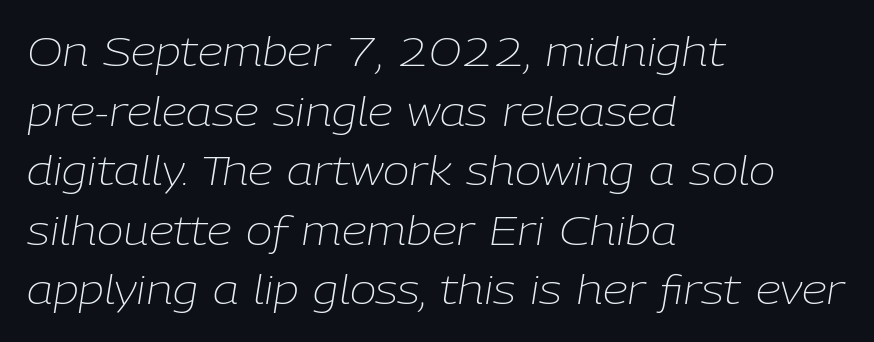
The image shows 40 px light type, italic (leaning right); set left-aligned, normal line spacing (1.49x), normal letter spacing, not underlined; low stroke contrast and a medium x-height.
